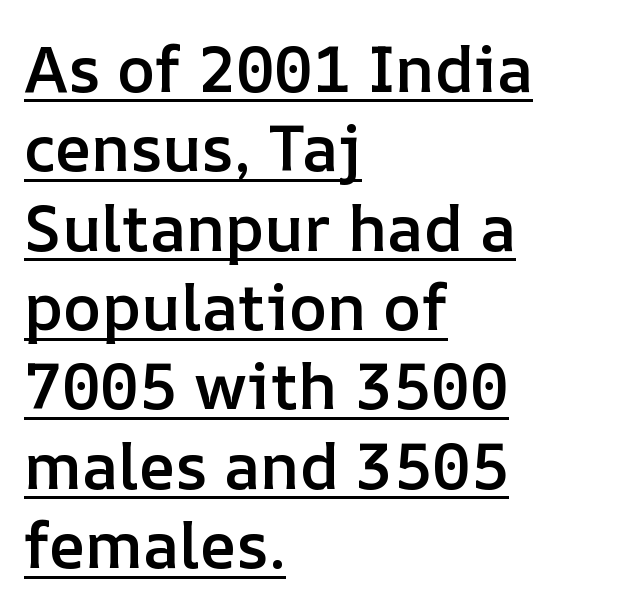
{"italic": "no", "bold": "semi", "weight": "semibold", "width": "normal", "stroke_contrast": "low", "x_height": "medium", "monospaced": "no", "underline": "yes", "align": "left", "line_spacing_ratio": 1.24, "letter_spacing": "normal", "letter_spacing_em": 0.0, "glyph_px": 64}
